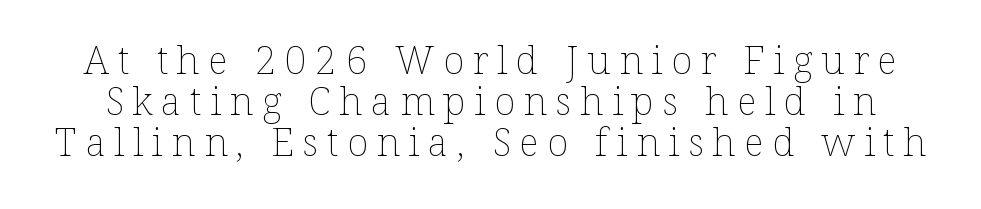
{"italic": "no", "bold": "no", "weight": "thin", "width": "normal", "stroke_contrast": "low", "x_height": "medium", "monospaced": "no", "underline": "no", "line_spacing": "tight", "line_spacing_ratio": 1.05, "letter_spacing": "wide", "letter_spacing_em": 0.22, "glyph_px": 39}
